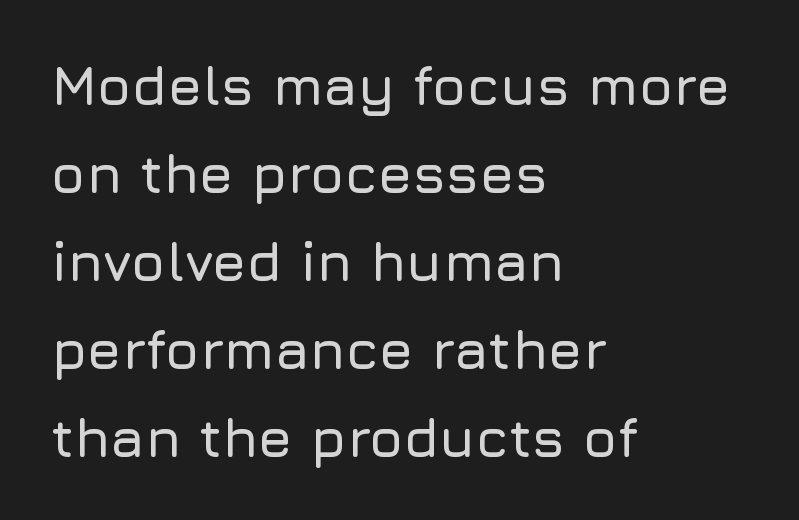
{"serif": "no", "italic": "no", "width": "normal", "stroke_contrast": "low", "x_height": "medium", "monospaced": "no", "underline": "no", "align": "left", "line_spacing": "normal", "line_spacing_ratio": 1.6, "letter_spacing": "normal", "letter_spacing_em": 0.0, "glyph_px": 55}
